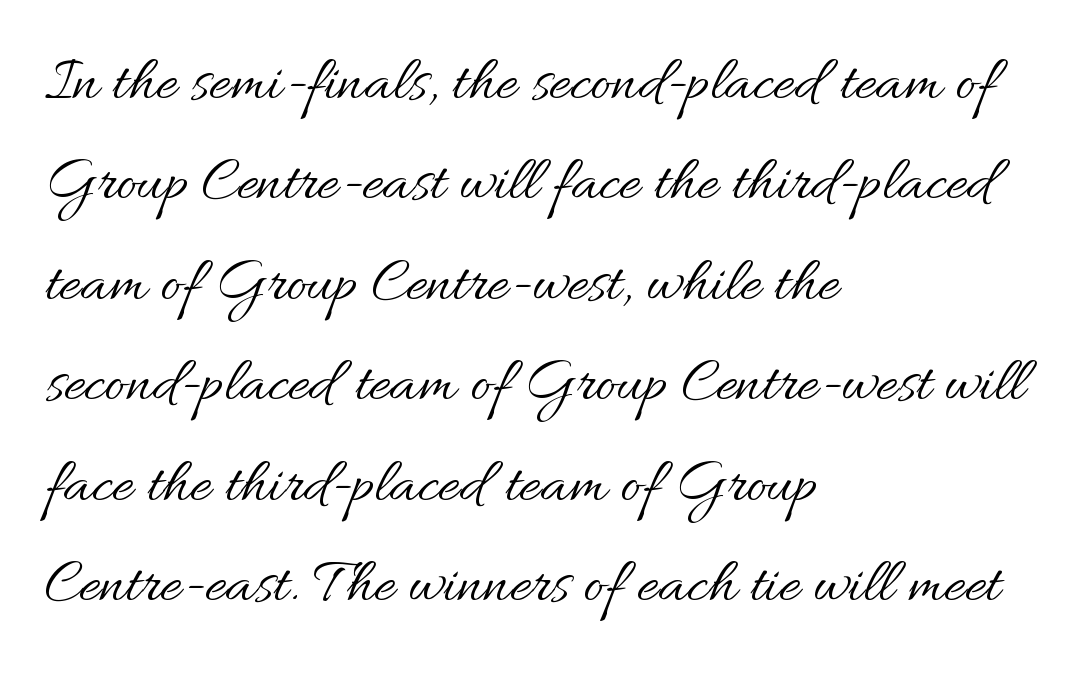
Q: Is the text bold? A: No.
Q: Is the text italic (slanted)? A: Yes.
Q: Is the text underlined? A: No.
Q: How is the paragraph aligned? A: Left-aligned.
Q: Is the spacing between letters normal or unusually wide? A: Normal.
Q: Is the spacing between lines tight, normal or loose? A: Normal.
Q: Width (condensed, normal, or wide)? A: Normal.
Q: Stroke contrast? A: Medium.
Q: x-height? A: Small.
Q: Monospaced? A: No.
